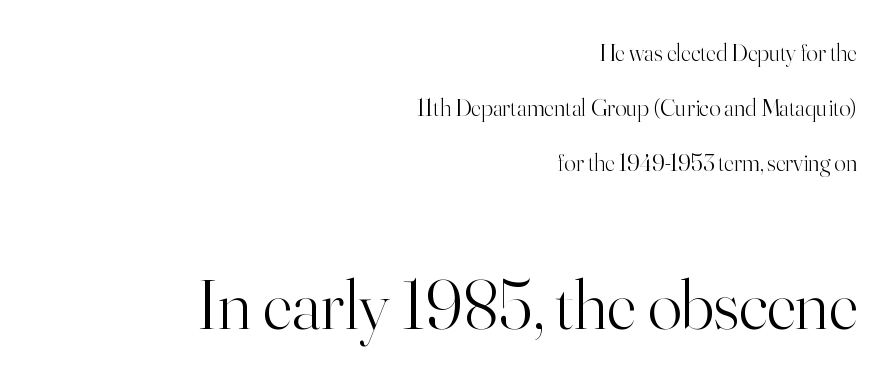
Q: Is the text bold? A: No.
Q: Is the text italic (slanted)? A: No, it is upright.
Q: Is the typeface a serif or a sans-serif typeface? A: Serif.
Q: Is the text underlined? A: No.
Q: How is the paragraph aligned? A: Right-aligned.
Q: Is the spacing between letters normal or unusually wide? A: Normal.
Q: Is the spacing between lines tight, normal or loose? A: Loose.
Q: Which block of text is set in a larger size, the first (top) or the second (bottom)? A: The second (bottom) one.
Q: Width (condensed, normal, or wide)? A: Normal.
Q: Stroke contrast? A: High.
Q: x-height? A: Small.
Q: Monospaced? A: No.
